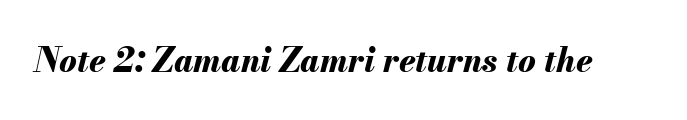
Q: Is the text bold? A: Yes.
Q: Is the text italic (slanted)? A: Yes, it leans right by about 13 degrees.
Q: Is the text underlined? A: No.
Q: Is the spacing between letters normal or unusually wide? A: Normal.
Q: Width (condensed, normal, or wide)? A: Normal.
Q: Stroke contrast? A: Medium.
Q: x-height? A: Small.
Q: Monospaced? A: No.
